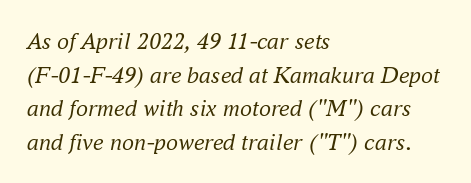
The image shows 24 px text type, italic (leaning right); set left-aligned, normal line spacing (1.4x), normal letter spacing, not underlined.
